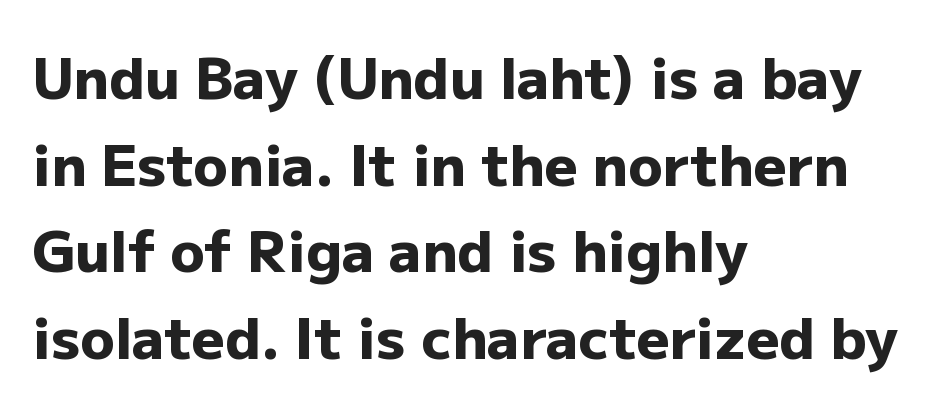
The image shows 57 px heavy sans-serif type, upright; set left-aligned, normal line spacing (1.52x), normal letter spacing, not underlined; low stroke contrast and a medium x-height.
